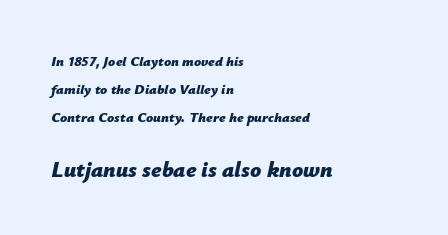
The designer dialed line spacing up above the default. These lines were composed using italics. These lines are set flush left with a ragged right edge. The passage shown is emphatically bold. Descenders hang freely into open space.
